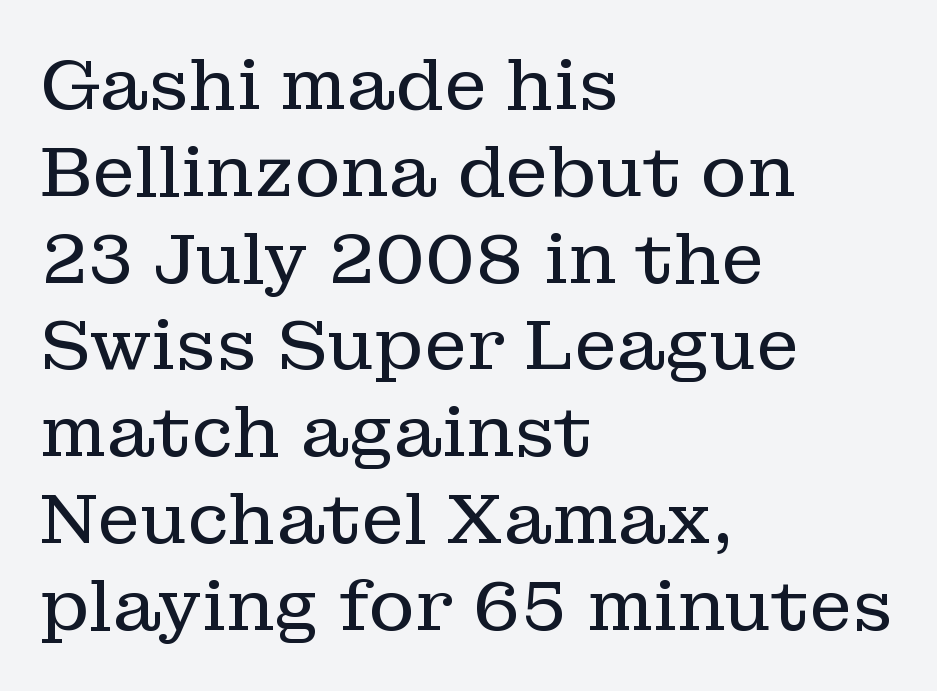
The image shows 70 px regular-weight serif type, upright; set left-aligned, line spacing 1.24x, normal letter spacing, not underlined; low stroke contrast and a medium x-height.
